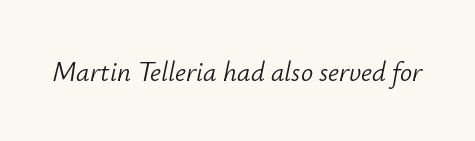
{"italic": "yes", "lean": "right", "slant_degrees": 12, "bold": "no", "underline": "no", "letter_spacing": "normal", "letter_spacing_em": 0.0, "glyph_px": 27}
